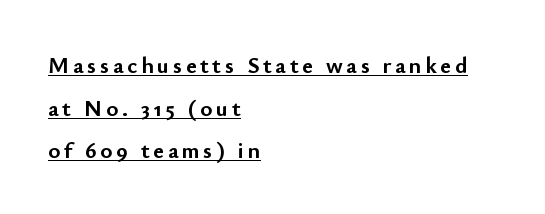
The image shows 23 px bold type, upright; set left-aligned, line spacing 1.85x, underlined.
